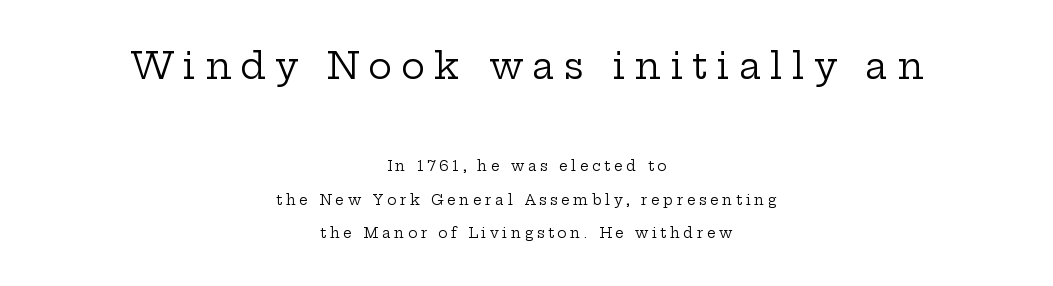
Q: Is the text bold? A: No.
Q: Is the text italic (slanted)? A: No, it is upright.
Q: Is the typeface a serif or a sans-serif typeface? A: Serif.
Q: Is the text underlined? A: No.
Q: How is the paragraph aligned? A: Centered.
Q: Is the spacing between letters normal or unusually wide? A: Unusually wide.
Q: Is the spacing between lines tight, normal or loose? A: Loose.
Q: Which block of text is set in a larger size, the first (top) or the second (bottom)? A: The first (top) one.
Q: Width (condensed, normal, or wide)? A: Wide.
Q: Stroke contrast? A: Low.
Q: x-height? A: Medium.
Q: Monospaced? A: No.
